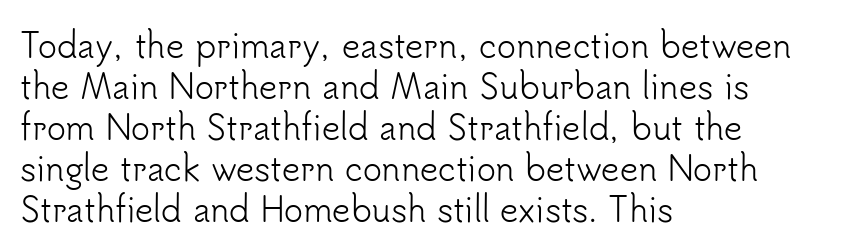
{"serif": "no", "italic": "no", "bold": "no", "weight": "light", "width": "normal", "stroke_contrast": "low", "x_height": "small", "monospaced": "no", "underline": "no", "align": "left", "line_spacing": "normal", "line_spacing_ratio": 1.28, "letter_spacing": "normal", "letter_spacing_em": 0.0, "glyph_px": 32}
